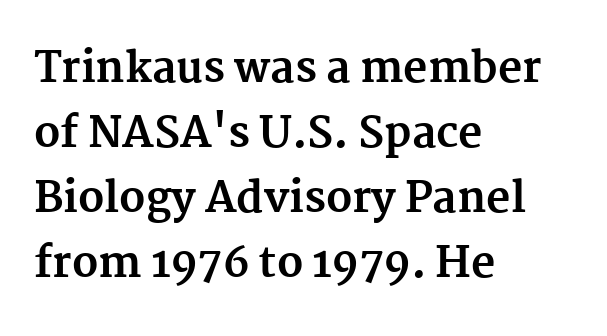
Q: Is the text bold? A: Yes.
Q: Is the text italic (slanted)? A: No, it is upright.
Q: Is the typeface a serif or a sans-serif typeface? A: Serif.
Q: Is the text underlined? A: No.
Q: How is the paragraph aligned? A: Left-aligned.
Q: Is the spacing between letters normal or unusually wide? A: Normal.
Q: Is the spacing between lines tight, normal or loose? A: Normal.
Q: Width (condensed, normal, or wide)? A: Normal.
Q: Stroke contrast? A: Medium.
Q: x-height? A: Medium.
Q: Monospaced? A: No.
